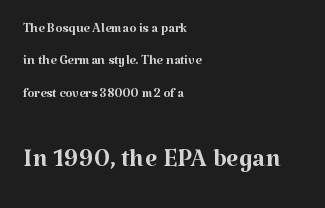
The image shows 35 px regular-weight serif type, upright; set left-aligned, line spacing 1.8x, normal letter spacing, not underlined; the second (bottom) block is 1.94x larger; medium stroke contrast and a medium x-height.
